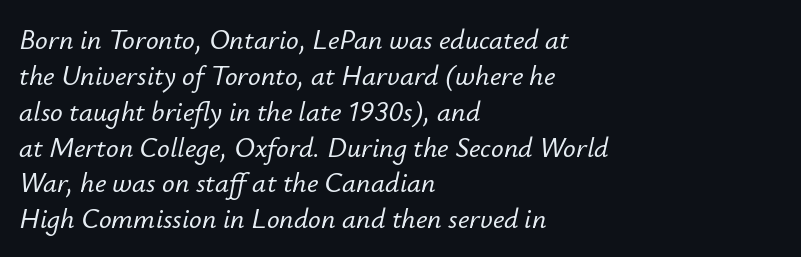
Short note: letters normally spaced. The compositor pushed each line to the left boundary. The letters advance in unequal steps, a hallmark of proportional type. Vertical spacing — default. In terms of posture, this sample is oblique.
